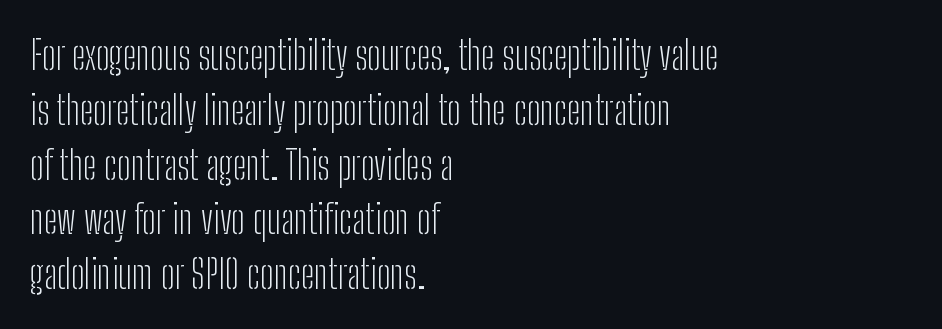
Look at the tracking — it's just the regular setting, nothing added. The rendering uses natural spacing where letterforms have individual widths. Stroke thickness stays within the range of a standard reading face or lighter. Where is the straight margin? On the left. Check under the words: just untouched page.
